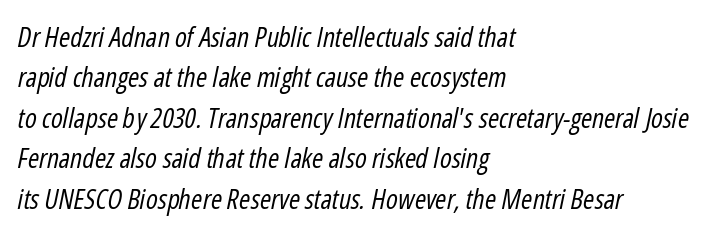
The image shows 27 px text type, italic (leaning right); set left-aligned, normal line spacing (1.5x), normal letter spacing, not underlined.
